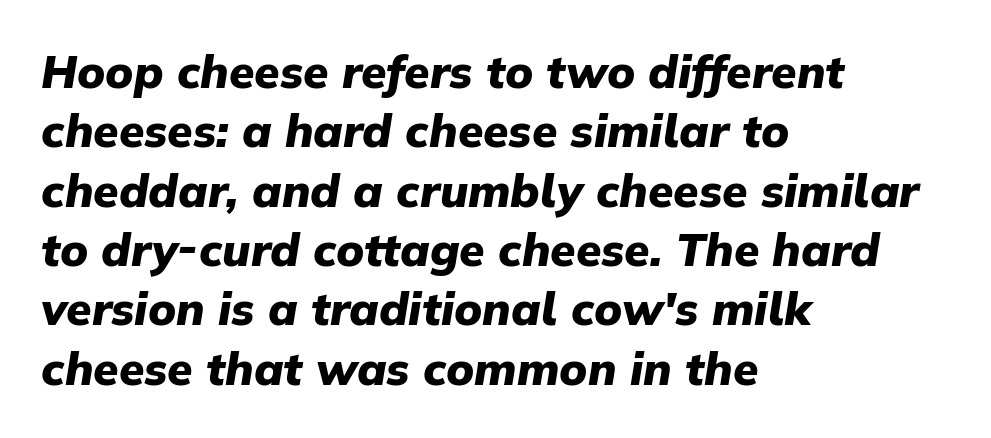
Alignment: flush left. A typesetter would call this zero additional tracking. Every character sits at an angle, as italics do. Descenders hang freely into open space. Heft: maximum for text — a bold.
